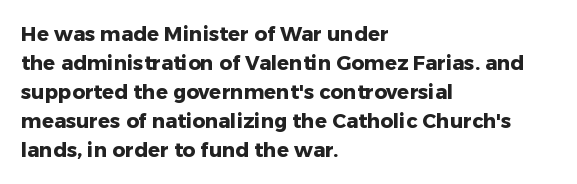
{"italic": "no", "bold": "yes", "underline": "no", "align": "left", "line_spacing": "normal", "line_spacing_ratio": 1.45, "letter_spacing": "normal", "letter_spacing_em": 0.0, "glyph_px": 20}
